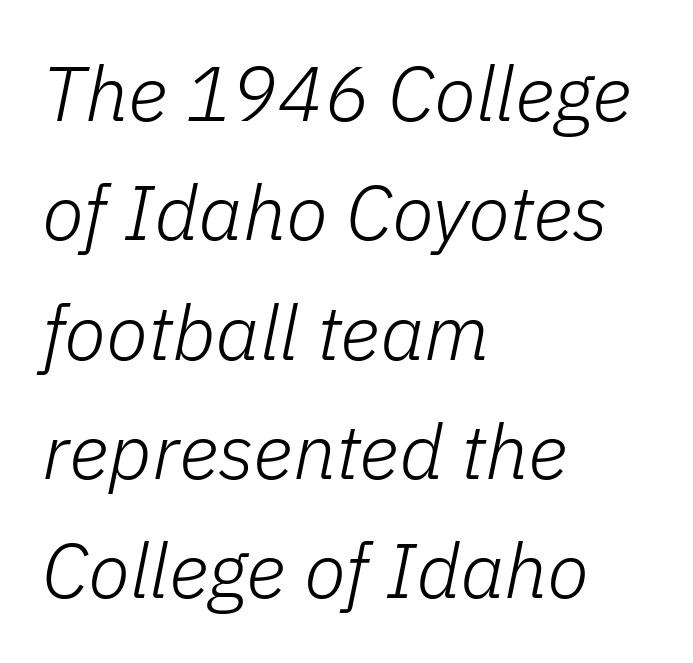
The axis of the letterforms is tilted away from vertical. The gaps between neighbouring characters are ordinary and unremarkable. This sample is left-justified, so line endings fall wherever the words run out. Vertical spacing — default. Do the characters align in a grid? No, the font is proportional.
